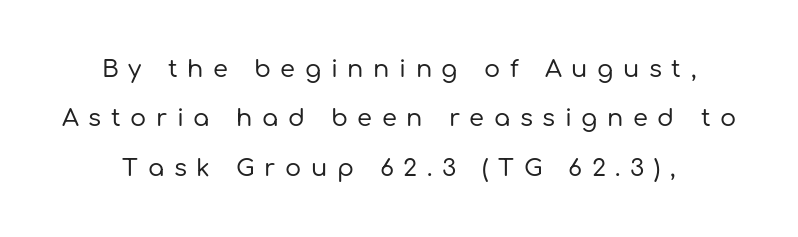
Q: Is the text italic (slanted)? A: No, it is upright.
Q: Is the text underlined? A: No.
Q: Is the spacing between letters normal or unusually wide? A: Unusually wide.
Q: Is the spacing between lines tight, normal or loose? A: Loose.
